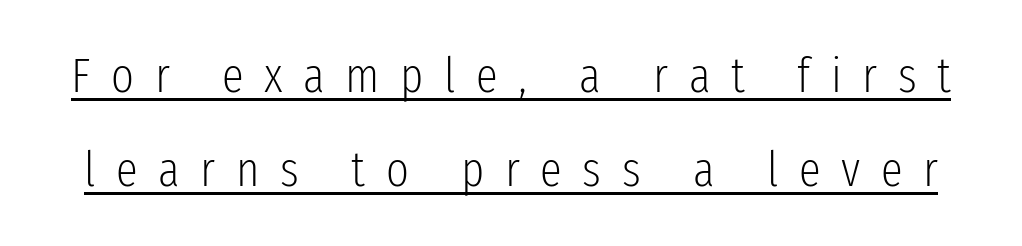
This is the regular roman posture of the typeface. The passage shown is underscored from start to finish. This rendering employs a face without finishing strokes, i.e., a sans-serif. Here the designer chose a conventional face with non-uniform glyph widths. The tracking reads as deliberately expanded to a designer's eye.
